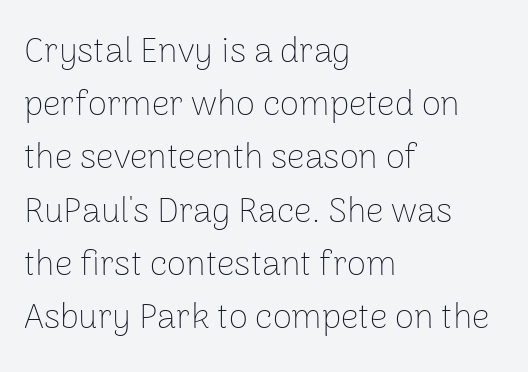
The image shows 35 px thin sans-serif type, upright; set left-aligned, normal line spacing (1.52x), normal letter spacing, not underlined; low stroke contrast and a medium x-height.
